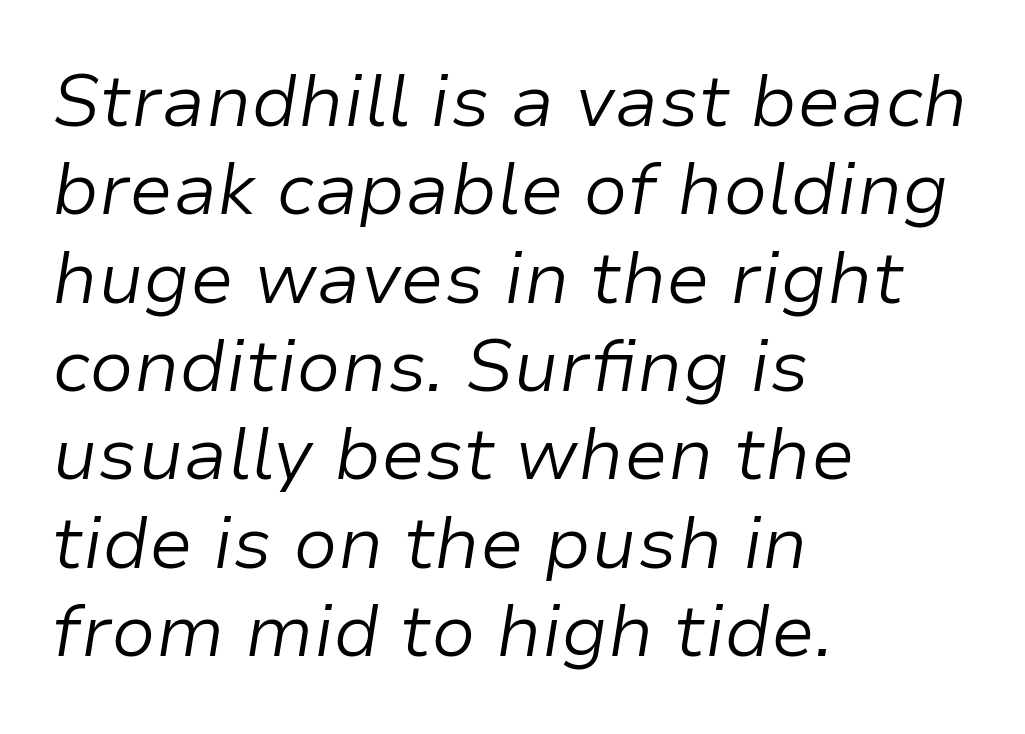
Q: Is the text bold? A: No.
Q: Is the text italic (slanted)? A: Yes, it leans right by about 9 degrees.
Q: Is the text underlined? A: No.
Q: How is the paragraph aligned? A: Left-aligned.
Q: Is the spacing between letters normal or unusually wide? A: Normal.
Q: Width (condensed, normal, or wide)? A: Normal.
Q: Stroke contrast? A: Low.
Q: x-height? A: Medium.
Q: Monospaced? A: No.
